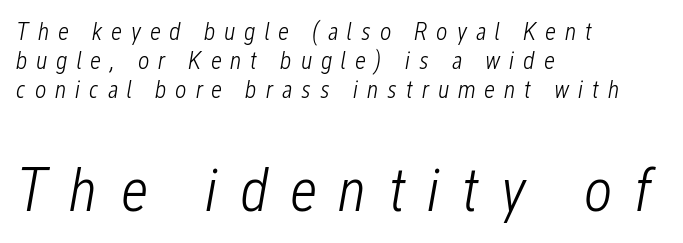
If you drew a ruler down the left edge, every line would touch it. Display-style spreading of the glyphs; the letterfit is very open. Do the characters align in a grid? No, the font is proportional. The second block has been scaled up relative to the first. A quiet, ordinary-to-light weight characterises the typeface.
